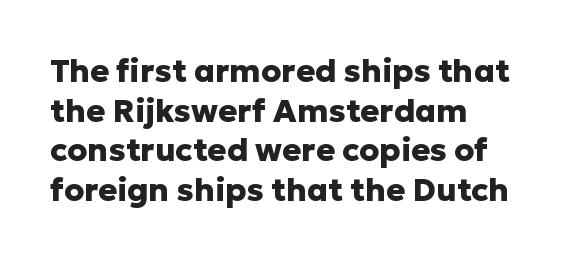
The image shows 32 px heavy sans-serif type, upright; set left-aligned, line spacing 1.24x, normal letter spacing, not underlined; low stroke contrast and a medium x-height.
